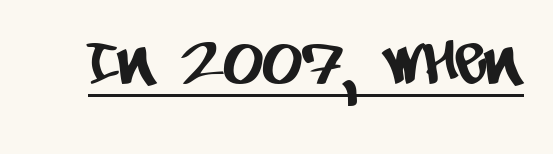
Underline: present. Letter spacing: default. These lines are rendered in a variable-pitch font. Look at the bottom of the vertical strokes: they stop flat, with no serifs.
